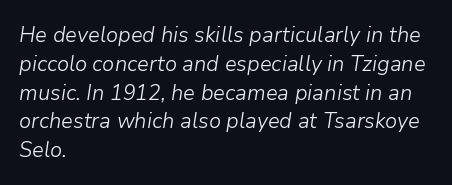
Q: Is the text bold? A: No.
Q: Is the text italic (slanted)? A: Yes, it leans right by about 9 degrees.
Q: Is the text underlined? A: No.
Q: How is the paragraph aligned? A: Left-aligned.
Q: Is the spacing between letters normal or unusually wide? A: Normal.
Q: Is the spacing between lines tight, normal or loose? A: Normal.
